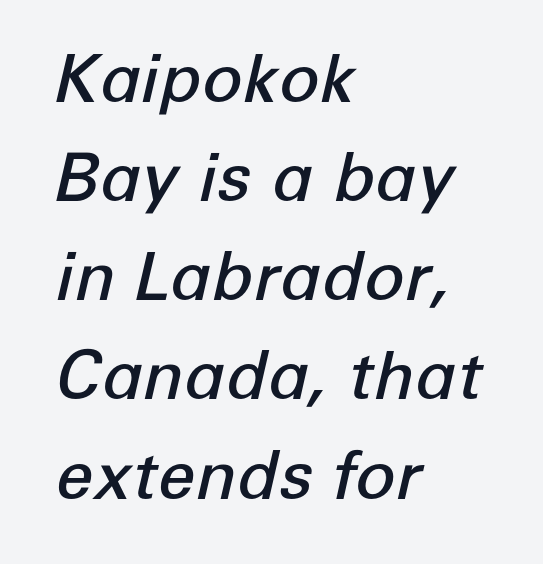
A student would call this left alignment; a typographer would say flush left, rag right. Looks like regular typesetting: each glyph gets only the width it needs. The font is running at a semibold setting, under full bold. The text carries the slant typical of an italic or oblique font. Tracking value appears to be zero — textbook default spacing. Plain, unruled lines of type.
